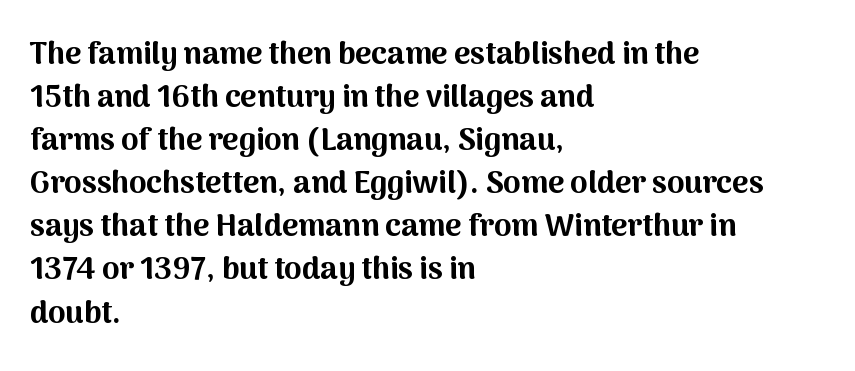
{"serif": "no", "italic": "no", "bold": "yes", "weight": "bold", "width": "normal", "stroke_contrast": "medium", "x_height": "medium", "monospaced": "no", "underline": "no", "align": "left", "line_spacing": "normal", "line_spacing_ratio": 1.39, "letter_spacing": "normal", "letter_spacing_em": 0.0, "glyph_px": 31}
